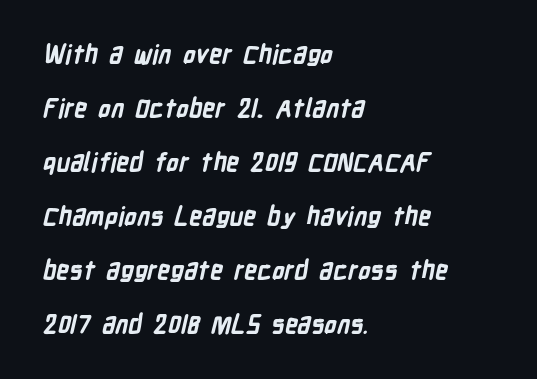
Q: Is the text bold? A: Yes.
Q: Is the text underlined? A: No.
Q: How is the paragraph aligned? A: Left-aligned.
Q: Is the spacing between letters normal or unusually wide? A: Normal.
Q: Is the spacing between lines tight, normal or loose? A: Loose.
